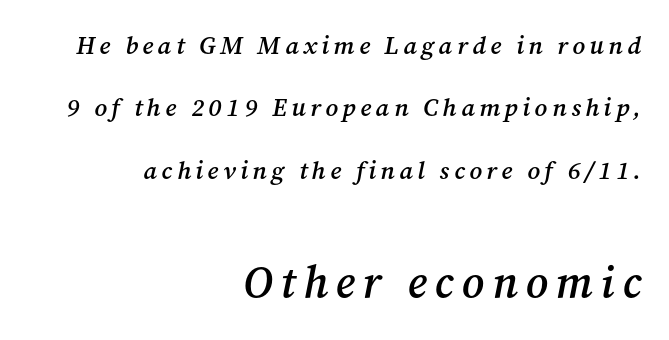
The image shows 44 px semibold serif type, italic (leaning right); set right-aligned, loose line spacing (2.5x), not underlined; the second (bottom) block is 1.76x larger; medium stroke contrast and a medium x-height.
